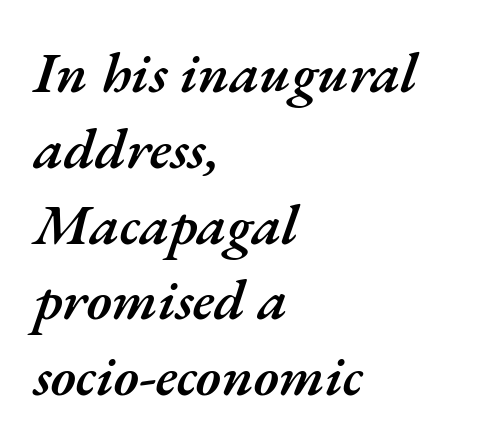
The image shows 57 px semibold type, italic (leaning right); set left-aligned, normal line spacing (1.33x), normal letter spacing, not underlined; medium stroke contrast and a small x-height.
